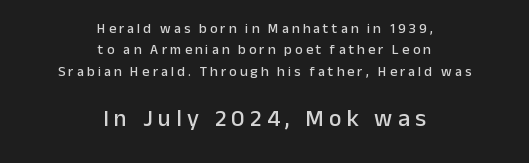
A bare baseline throughout the passage. Reading top to bottom, the characters get bigger at the block break. Compared with a flush-left layout, this one balances lines on the center instead. This sample uses expanded letter spacing, leaving extra air between glyphs. Rendered with straight, roman letterforms. Notice how descenders clear the ascenders below comfortably — that's standard leading.
